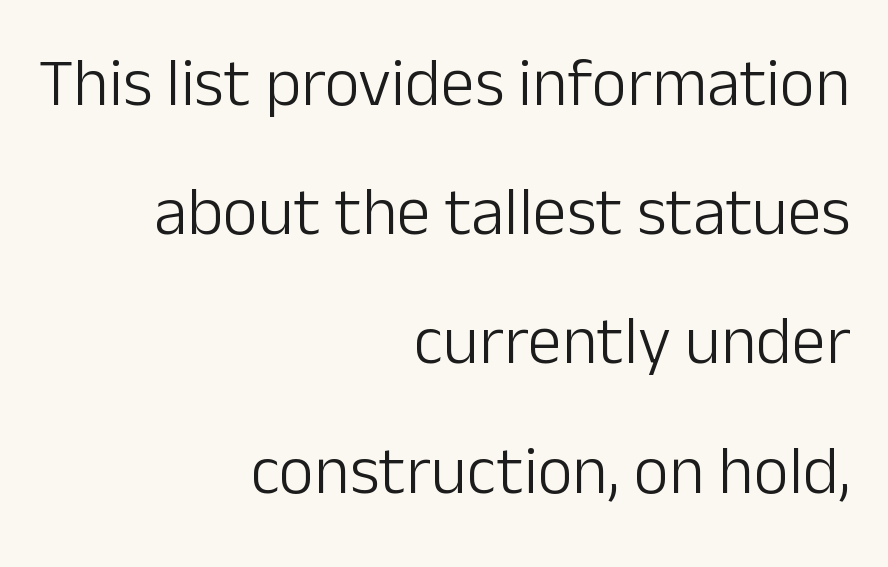
Q: Is the text bold? A: No.
Q: Is the text italic (slanted)? A: No, it is upright.
Q: Is the typeface a serif or a sans-serif typeface? A: Sans-serif.
Q: Is the text underlined? A: No.
Q: How is the paragraph aligned? A: Right-aligned.
Q: Is the spacing between letters normal or unusually wide? A: Normal.
Q: Is the spacing between lines tight, normal or loose? A: Loose.
Q: Width (condensed, normal, or wide)? A: Normal.
Q: Stroke contrast? A: Low.
Q: x-height? A: Medium.
Q: Monospaced? A: No.
